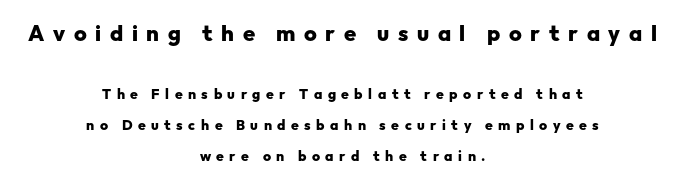
The image shows 22 px bold type, upright; set centered, loose line spacing (2.2x), unusually wide letter spacing (+0.39 em), not underlined; the first (top) block is 1.57x larger.
